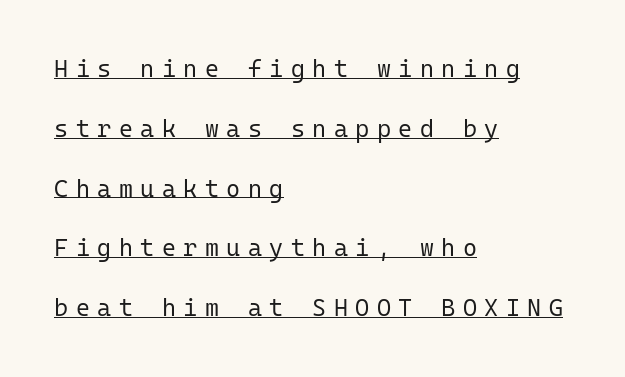
The image shows 24 px text type, upright; set left-aligned, loose line spacing (2.49x), unusually wide letter spacing (+0.31 em), underlined.
